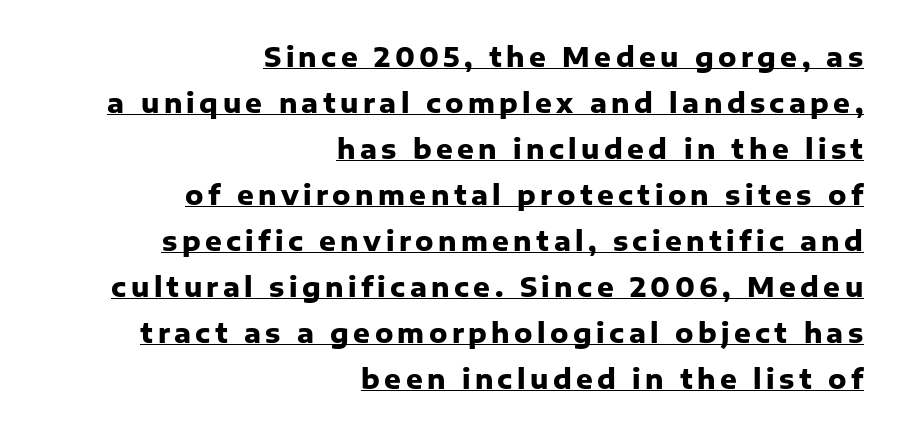
The sample has been set heavy, in full bold. Rendered with straight, roman letterforms. The lettering is marked with a stroke running underneath it. If you drew a ruler down the right edge, every line would touch it.
